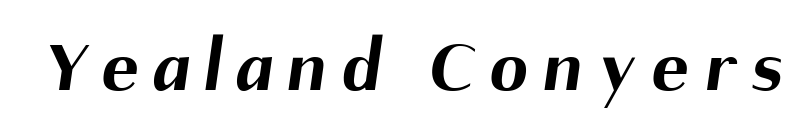
Here the designer chose a conventional face with non-uniform glyph widths. This is sans-serif lettering, the kind often seen on screens and signage. The space beneath each line is pristine and unruled. Compared with typical body copy, the letter spacing here is much looser.
